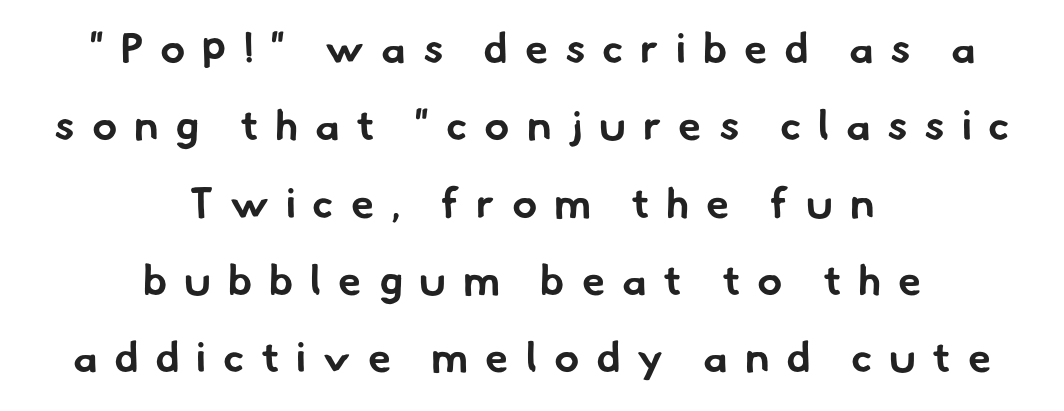
These lines are rendered in a variable-pitch font. The line texture is sparse and dotted thanks to wide tracking. This rendering features lettering with no underline. Nothing sits at the stroke ends, so this counts as sans-serif.
